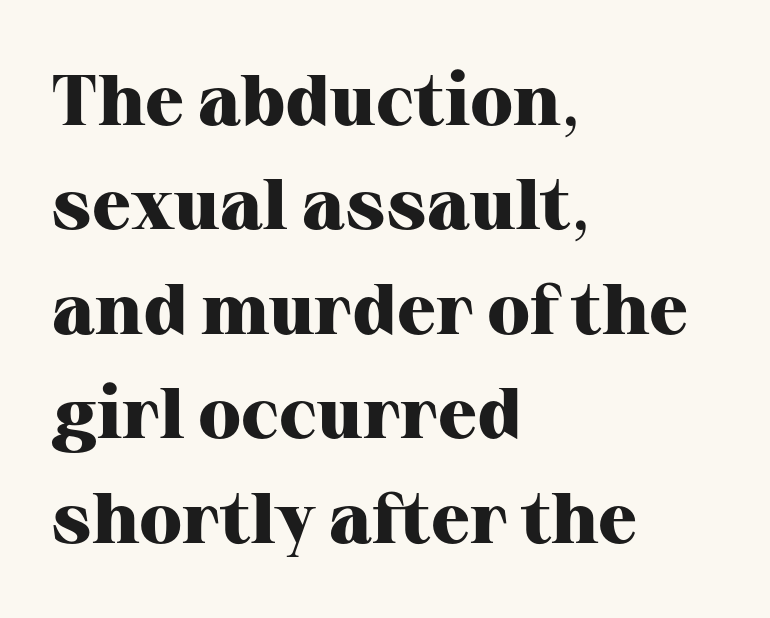
The image shows 72 px heavy serif type, upright; set left-aligned, normal line spacing (1.45x), normal letter spacing, not underlined; high stroke contrast and a medium x-height.
